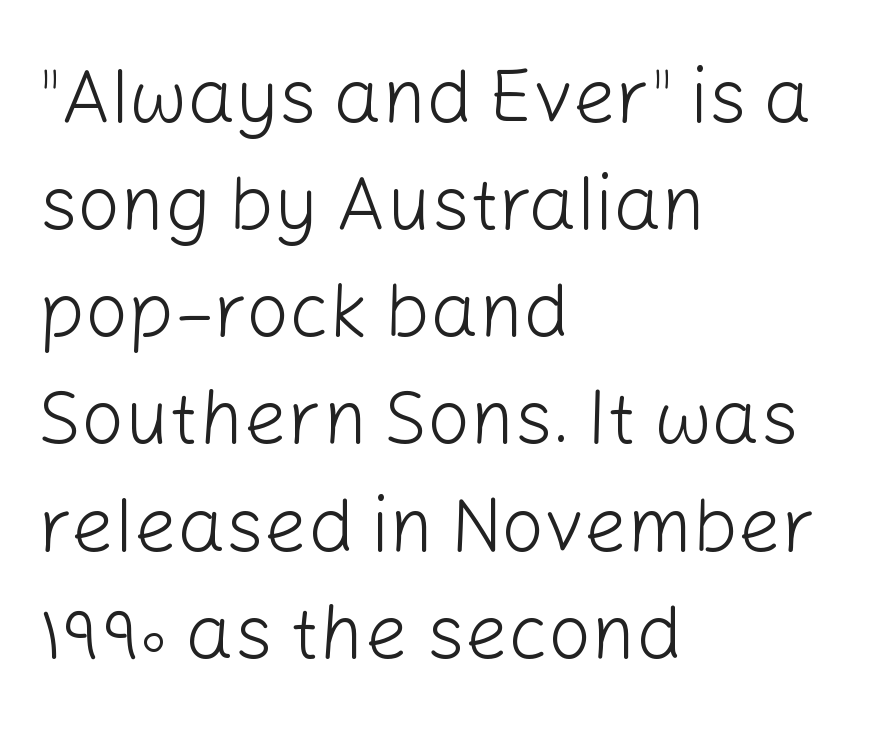
Posture: straight, roman, zero tilt. This is not heavy type; no bold has been used. The font family rendered here belongs to the sans-serif group. What's the leading like? Ordinary, nothing unusual. Nobody touched the tracking dial on this one.
